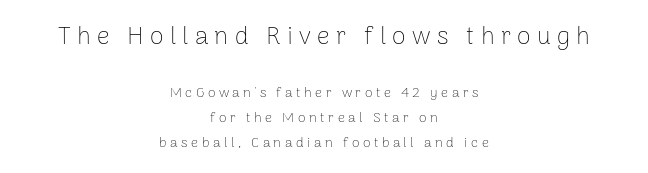
{"italic": "no", "bold": "no", "underline": "no", "align": "center", "line_spacing_ratio": 1.78, "letter_spacing": "wide", "letter_spacing_em": 0.25, "larger_block": "first", "size_ratio": 1.79, "glyph_px": 25}
